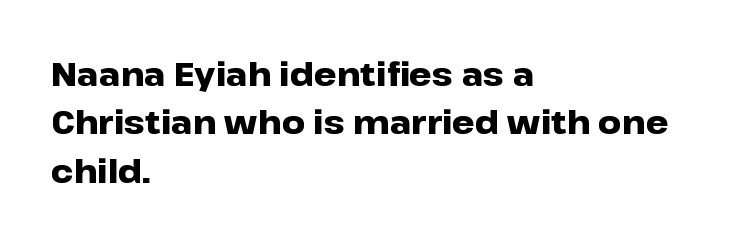
Do the letters lean? They stand straight. The glyphs have the mass of a bold cut. Lines of text with bare space underneath. Leftover space on each line is placed entirely after the last word.
